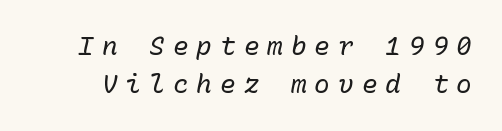
The image shows 26 px text type, italic (leaning right); set normal line spacing (1.47x), unusually wide letter spacing (+0.31 em), not underlined.
